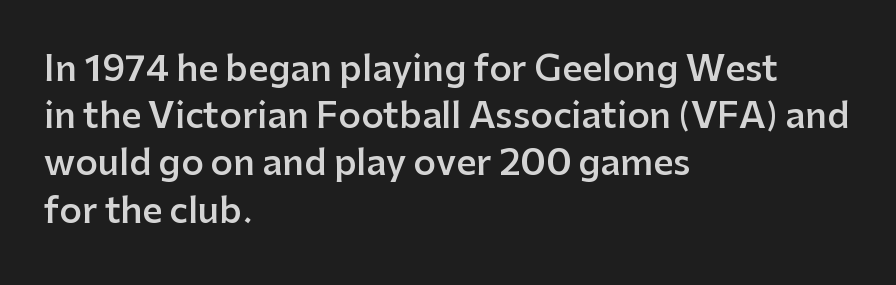
The image shows 35 px semibold sans-serif type, upright; set left-aligned, normal line spacing (1.35x), normal letter spacing, not underlined; low stroke contrast and a medium x-height.
